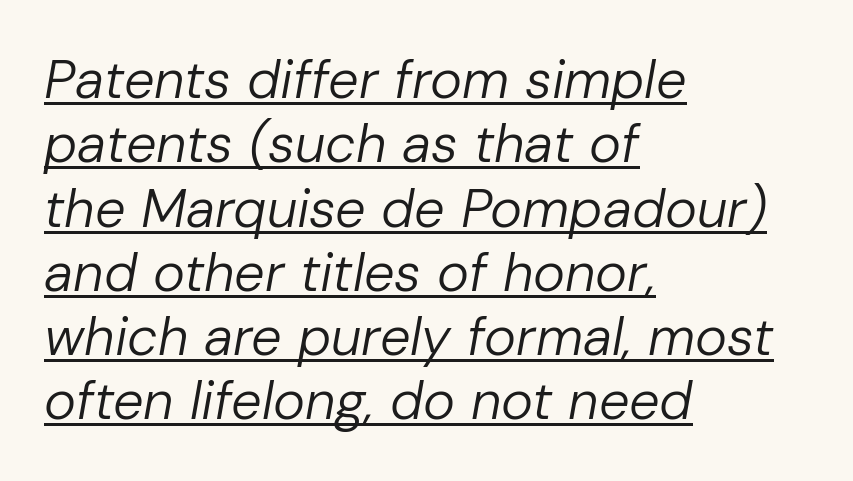
The image shows 54 px regular-weight type, italic (leaning right); set left-aligned, line spacing 1.19x, normal letter spacing, underlined; low stroke contrast and a medium x-height.
